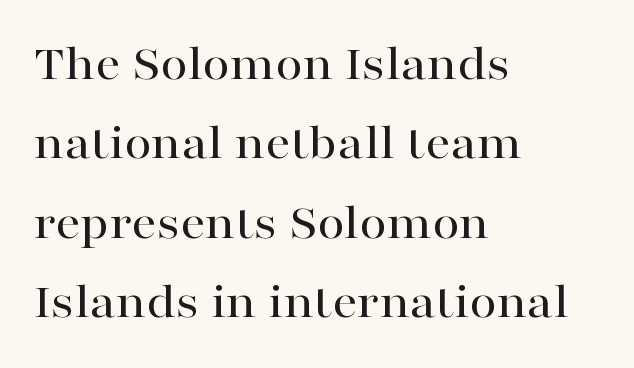
The image shows 50 px wide serif type, upright; set left-aligned, normal line spacing (1.59x), normal letter spacing, not underlined; high stroke contrast and a medium x-height.
